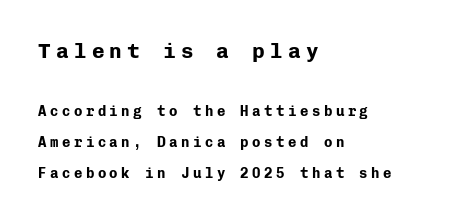
{"italic": "no", "bold": "yes", "underline": "no", "align": "left", "line_spacing": "loose", "line_spacing_ratio": 2.23, "letter_spacing": "wide", "letter_spacing_em": 0.25, "larger_block": "first", "size_ratio": 1.5, "glyph_px": 21}
